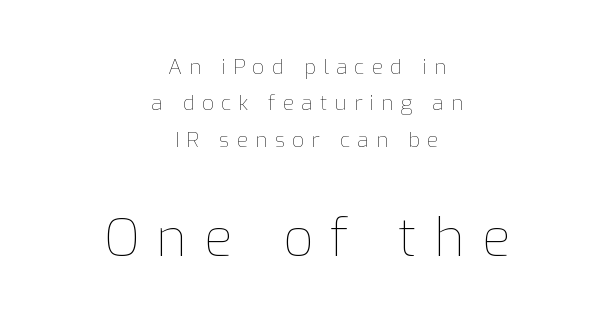
Unmarked baselines from the first word to the last. This sample has the flowing, uneven cadence of proportional lettering. When letters stand straight like this, we call the style roman or upright. Casual observation: everything's sitting right in the middle. Character size in the trailing block exceeds that of the leading block.
